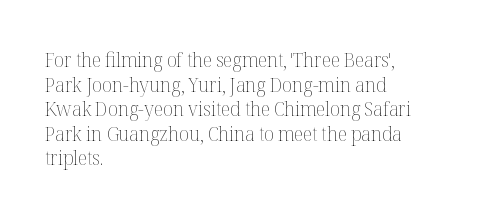
The image shows 20 px text type, upright; set left-aligned, line spacing 1.23x, normal letter spacing, not underlined.
